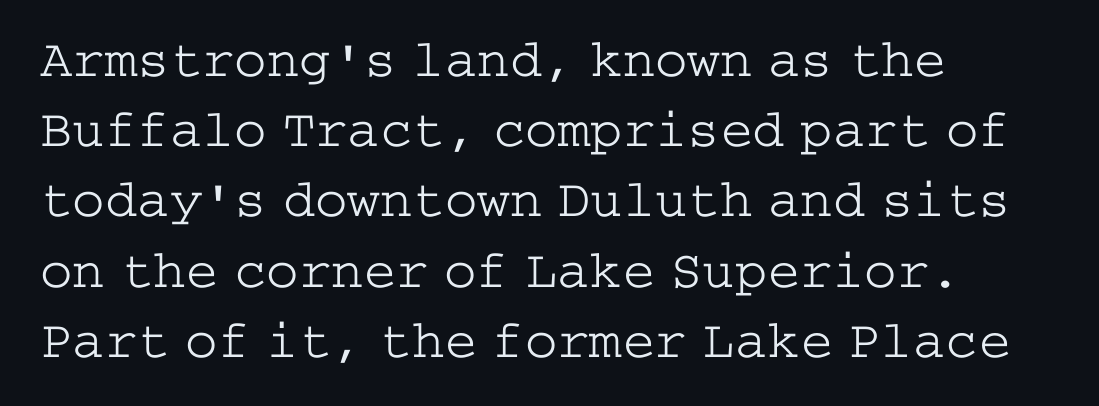
Q: Is the text bold? A: No.
Q: Is the text italic (slanted)? A: No, it is upright.
Q: Is the typeface a serif or a sans-serif typeface? A: Serif.
Q: Is the text underlined? A: No.
Q: How is the paragraph aligned? A: Left-aligned.
Q: Is the spacing between letters normal or unusually wide? A: Normal.
Q: Is the spacing between lines tight, normal or loose? A: Normal.
Q: Width (condensed, normal, or wide)? A: Wide.
Q: Stroke contrast? A: Low.
Q: x-height? A: Medium.
